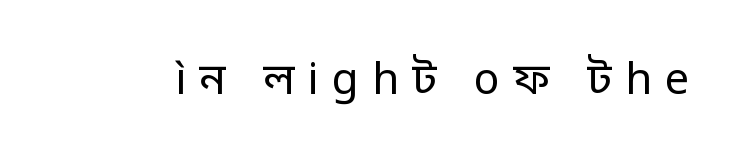
The cut favours lightness, reaching ordinary text weight at its darkest. It's the straight-up-and-down kind of type. Quick note: underline off. The tracking reads as deliberately expanded to a designer's eye. Character widths vary here, with narrow letters taking less room than wide ones. To sum up the face: it is a sans, with no serifs.
